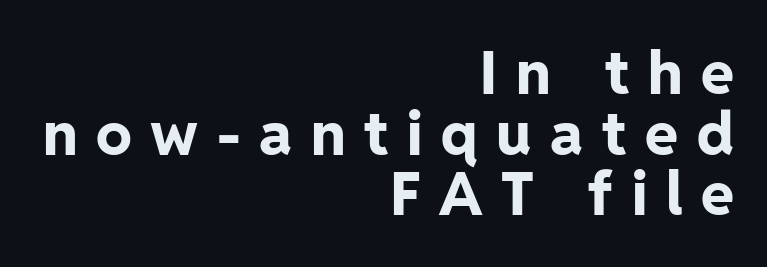
Any mark beneath the type? The region is blank. Honestly, the letter spacing is so wide it's the main thing you notice. The sample has been set heavy, in full bold. The leading is snug, giving the passage a crowded texture.
